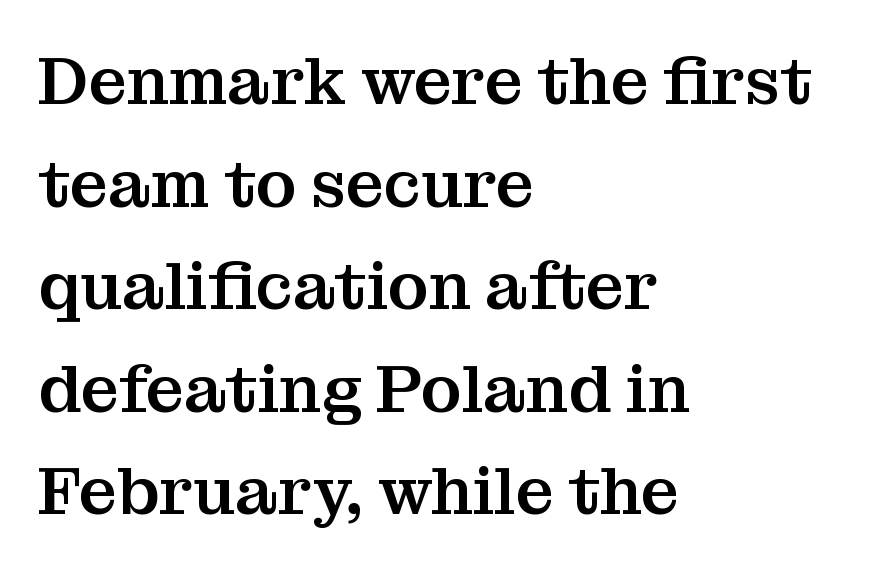
{"serif": "yes", "italic": "no", "width": "normal", "stroke_contrast": "medium", "x_height": "medium", "monospaced": "no", "underline": "no", "align": "left", "line_spacing": "normal", "line_spacing_ratio": 1.53, "letter_spacing": "normal", "letter_spacing_em": 0.0, "glyph_px": 67}
